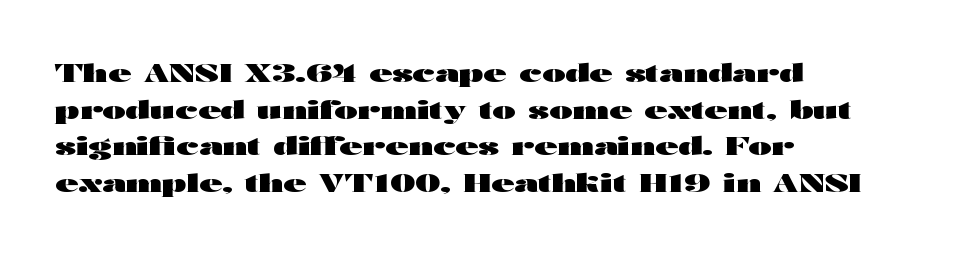
{"italic": "no", "bold": "yes", "underline": "no", "align": "left", "line_spacing": "normal", "line_spacing_ratio": 1.47, "letter_spacing": "normal", "letter_spacing_em": 0.0, "glyph_px": 25}
